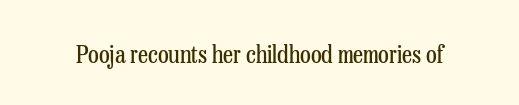
Q: Is the text bold? A: No.
Q: Is the text italic (slanted)? A: No, it is upright.
Q: Is the text underlined? A: No.
Q: Is the spacing between letters normal or unusually wide? A: Normal.
